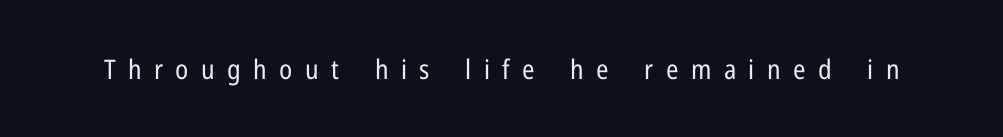
Q: Is the text bold? A: No.
Q: Is the text italic (slanted)? A: No, it is upright.
Q: Is the text underlined? A: No.
Q: Is the spacing between letters normal or unusually wide? A: Unusually wide.
